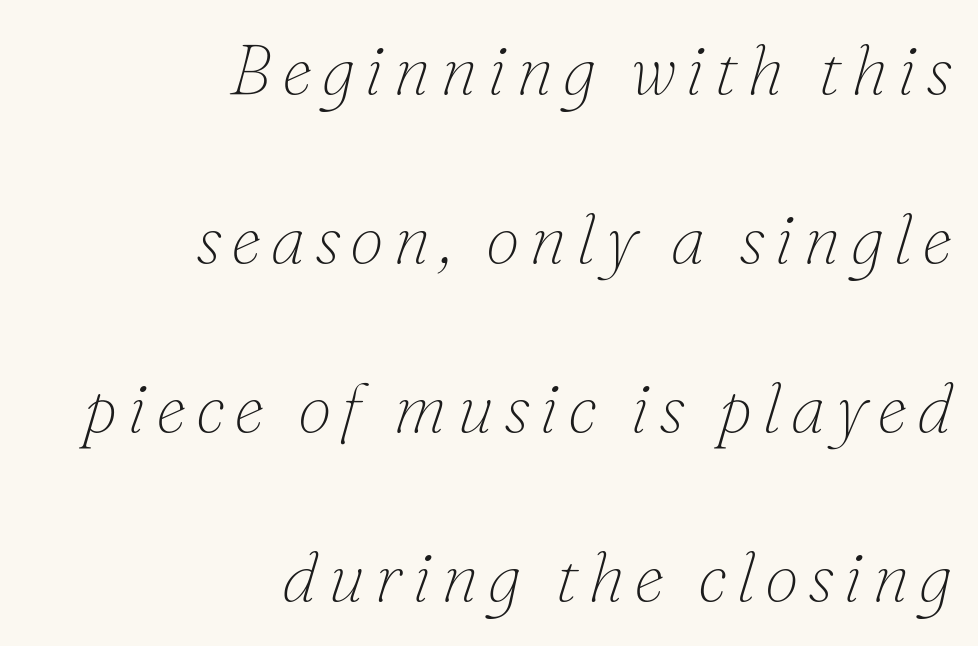
In terms of posture, this sample is oblique. No heavy texture on the line: the type isn't bold. The type family on display is of the serif kind. Honestly, there is no underline to notice here at all. Notice the wide empty band between every row — that's loose leading.
